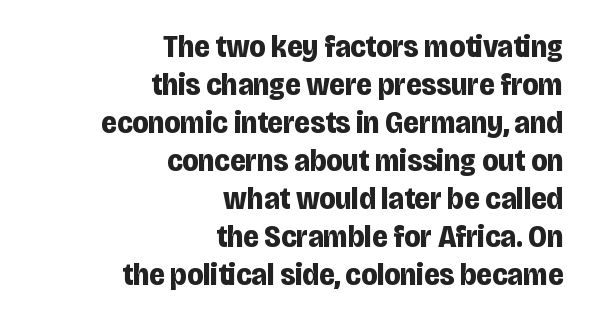
{"serif": "no", "italic": "no", "bold": "yes", "weight": "bold", "width": "condensed", "stroke_contrast": "low", "x_height": "large", "monospaced": "no", "underline": "no", "align": "right", "line_spacing_ratio": 1.19, "letter_spacing": "normal", "letter_spacing_em": 0.0, "glyph_px": 32}
